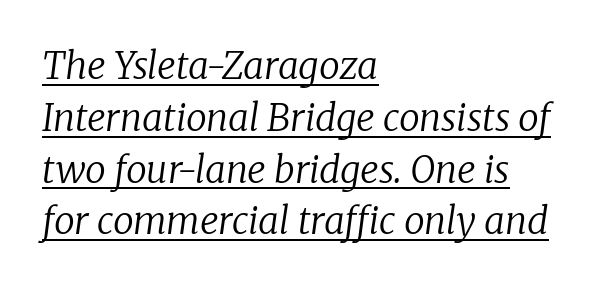
Reading down the block, your eye returns to a fixed left position each line. This reads as an unemphasized weight, regular at the heaviest. The face used here is proportionally spaced, like ordinary book or web type. The rendering shows small feet on the letterforms — a serif design. The passage shown leans; its letterforms are oblique. Compared with undecorated copy, this sample adds a rule below the words.
